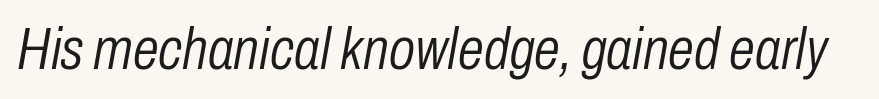
Is the letter spacing exaggerated? No — it looks like the ordinary default. Descenders hang freely into open space. This sample has the flowing, uneven cadence of proportional lettering. The face looks like a standard text weight, possibly lighter.
